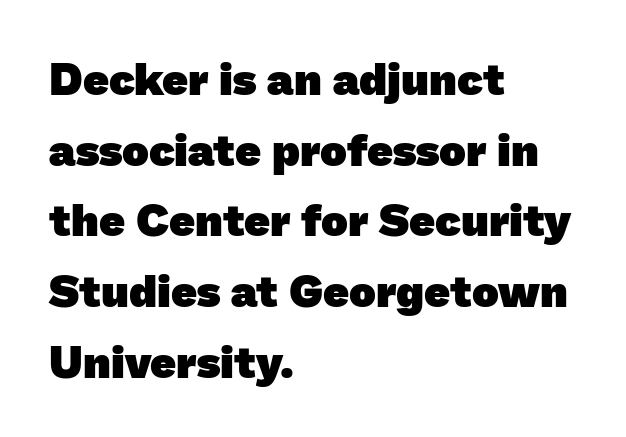
One-word summary of the alignment: left. Compared with an ordinary text face, these strokes are far heavier — a full bold. What's the leading like? Ordinary, nothing unusual. Letters rest on an invisible, unmarked baseline. I'd call this a sans setting — the letters go barefoot.
